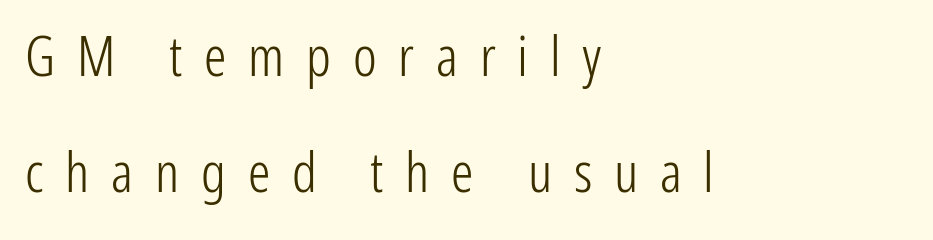
Q: Is the text bold? A: No.
Q: Is the text italic (slanted)? A: No, it is upright.
Q: Is the typeface a serif or a sans-serif typeface? A: Sans-serif.
Q: Is the text underlined? A: No.
Q: How is the paragraph aligned? A: Left-aligned.
Q: Is the spacing between letters normal or unusually wide? A: Unusually wide.
Q: Is the spacing between lines tight, normal or loose? A: Loose.
Q: Width (condensed, normal, or wide)? A: Condensed.
Q: Stroke contrast? A: Low.
Q: x-height? A: Medium.
Q: Monospaced? A: No.
